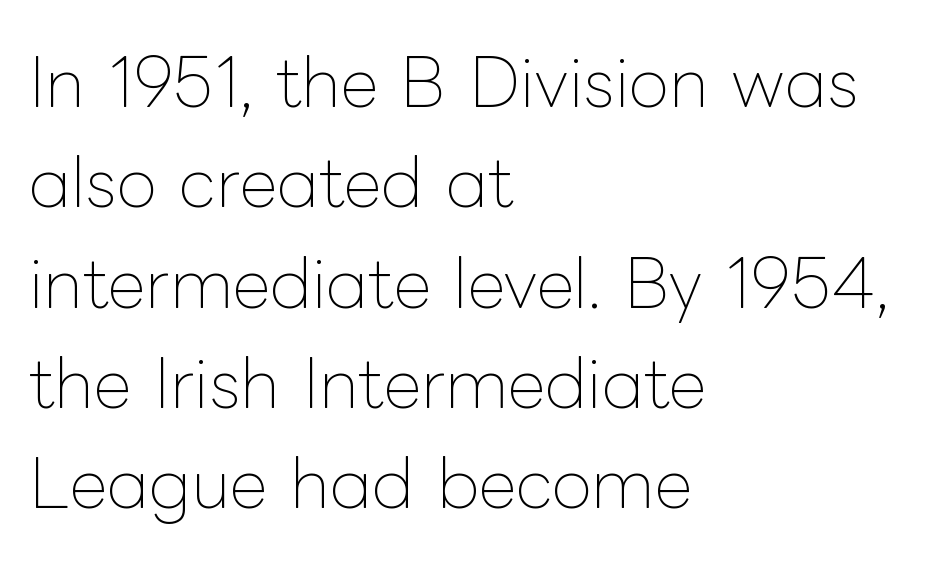
The image shows 66 px thin type, upright; set left-aligned, normal line spacing (1.52x), normal letter spacing, not underlined; low stroke contrast and a medium x-height.
